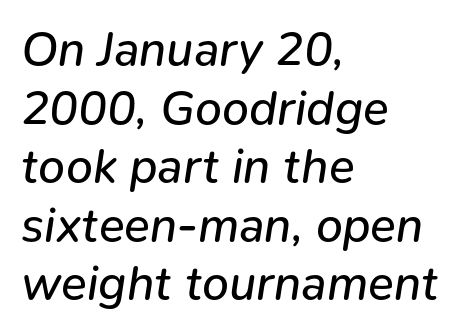
Rule under the text: the space is simply empty. The face used here is proportionally spaced, like ordinary book or web type. Italic? Definitely — the glyphs are oblique. Stem width sits at or under what a default text font uses.
